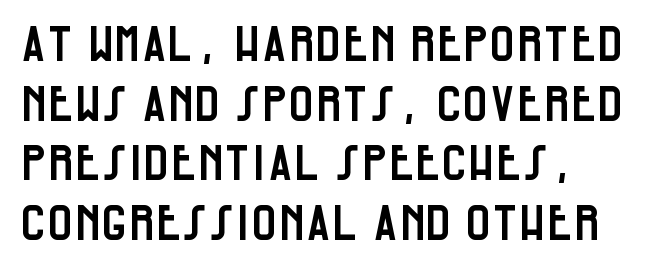
{"serif": "no", "italic": "no", "width": "condensed", "stroke_contrast": "low", "x_height": "large", "monospaced": "no", "underline": "no", "align": "left", "line_spacing_ratio": 1.24, "letter_spacing": "normal", "letter_spacing_em": 0.0, "glyph_px": 48}
